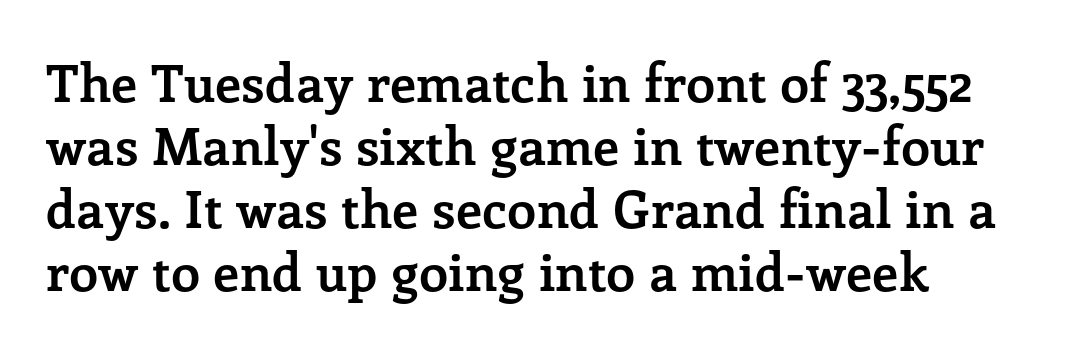
{"serif": "yes", "italic": "no", "bold": "yes", "weight": "semibold", "width": "normal", "stroke_contrast": "low", "x_height": "medium", "monospaced": "no", "underline": "no", "align": "left", "line_spacing_ratio": 1.21, "letter_spacing": "normal", "letter_spacing_em": 0.0, "glyph_px": 52}
